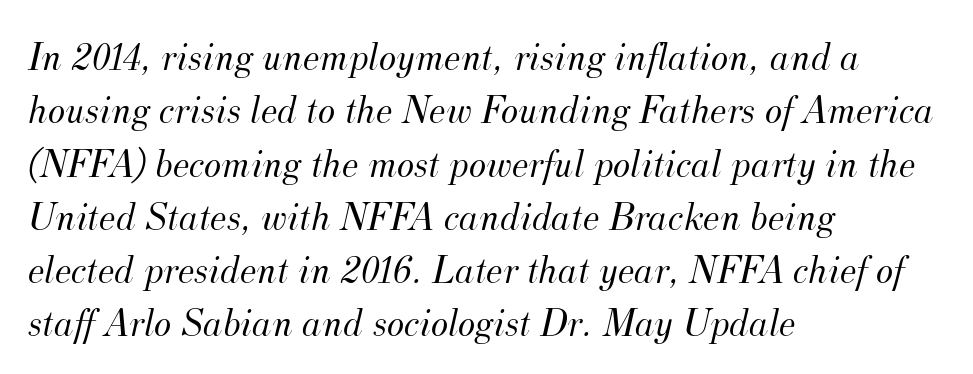
Think of a printed novel: that variable character pitch is what you see here. There's an unmistakable incline to the writing here. Counters stay open thanks to moderate or lighter strokes. Classification — serif. Nothing unusual about the tracking: characters are spaced as the font intends.
